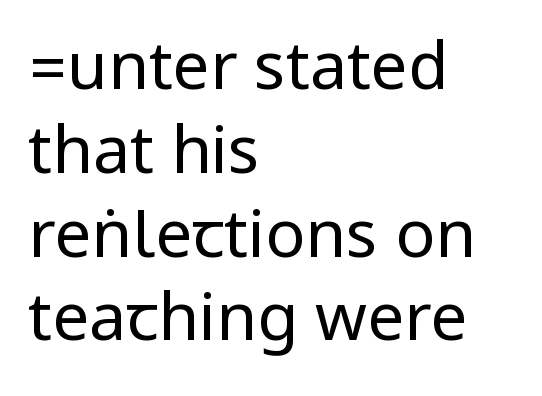
The image shows 66 px regular-weight, condensed sans-serif type, upright; set left-aligned, normal line spacing (1.27x), normal letter spacing, not underlined; low stroke contrast.
